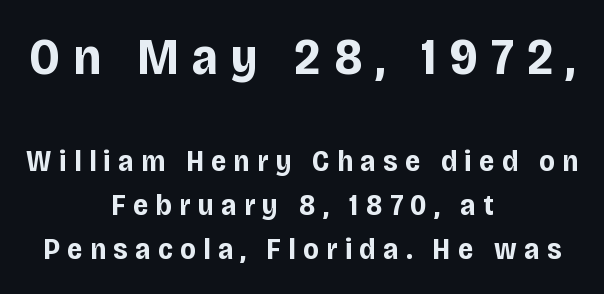
{"serif": "no", "italic": "no", "bold": "yes", "weight": "bold", "width": "condensed", "stroke_contrast": "low", "x_height": "large", "monospaced": "no", "underline": "no", "align": "center", "line_spacing": "normal", "line_spacing_ratio": 1.47, "letter_spacing": "wide", "letter_spacing_em": 0.25, "larger_block": "first", "size_ratio": 1.73, "glyph_px": 52}
